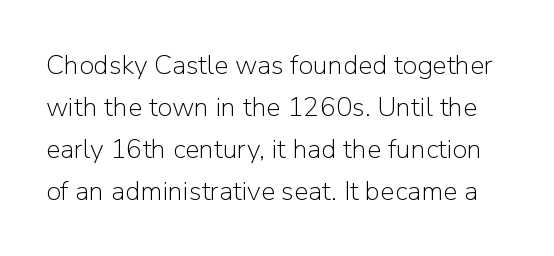
Q: Is the text bold? A: No.
Q: Is the text italic (slanted)? A: No, it is upright.
Q: Is the text underlined? A: No.
Q: Is the spacing between letters normal or unusually wide? A: Normal.
Q: Is the spacing between lines tight, normal or loose? A: Normal.
